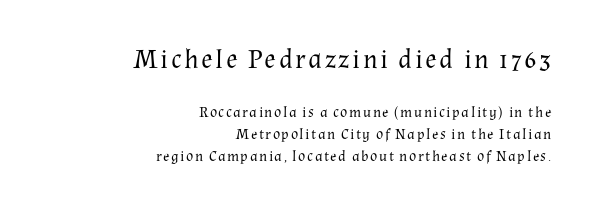
The image shows 27 px text type, upright; set right-aligned, normal line spacing (1.44x), not underlined; the first (top) block is 1.8x larger.
